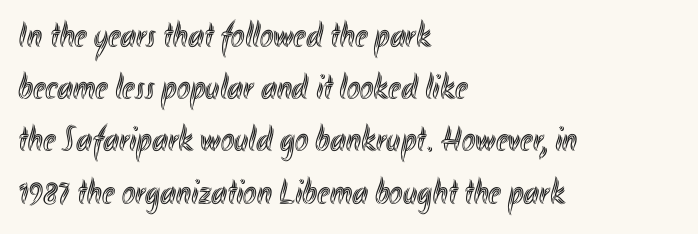
Has an underline been added? It has not. A typesetter would call this leading conventional body-copy spacing. Where is the straight margin? On the left. Honestly, the letter spacing is just normal — you wouldn't notice it. Note the varied advance widths — an 'i' is clearly narrower than an 'm'.
